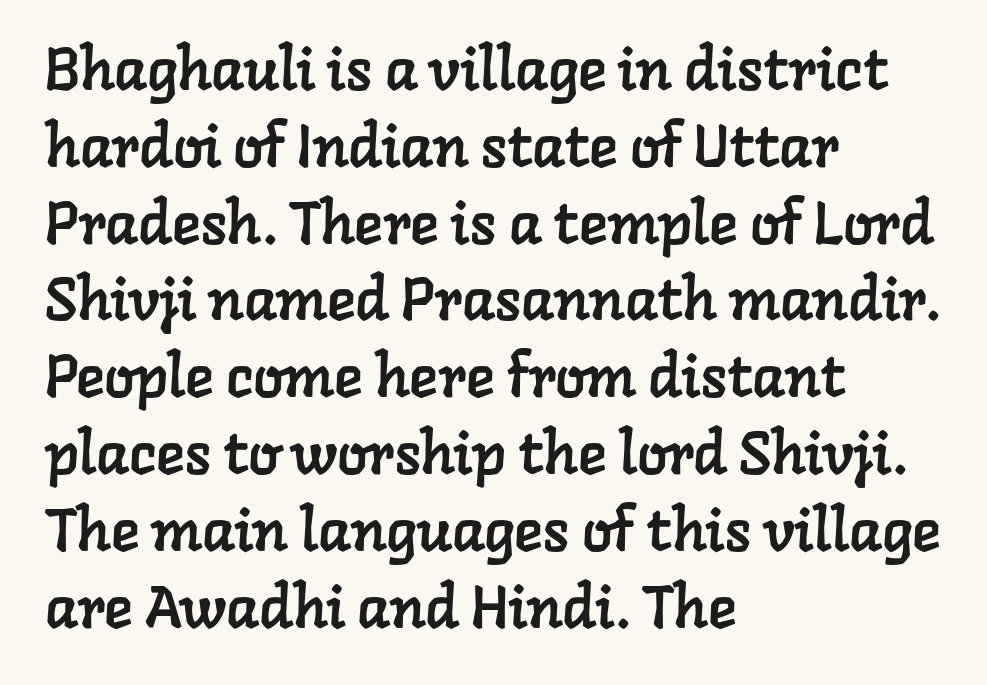
Q: Is the typeface a serif or a sans-serif typeface? A: Serif.
Q: Is the text underlined? A: No.
Q: How is the paragraph aligned? A: Left-aligned.
Q: Is the spacing between letters normal or unusually wide? A: Normal.
Q: Is the spacing between lines tight, normal or loose? A: Normal.
Q: Width (condensed, normal, or wide)? A: Normal.
Q: Stroke contrast? A: Low.
Q: x-height? A: Medium.
Q: Monospaced? A: No.
